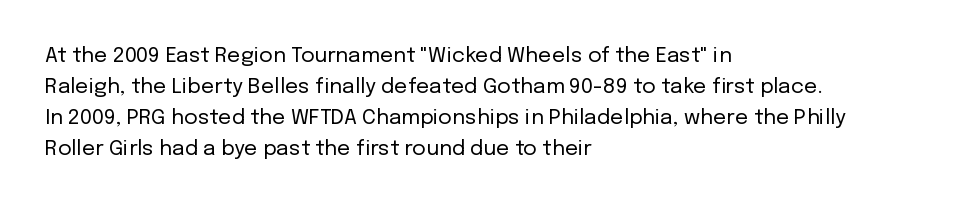
{"italic": "no", "bold": "no", "underline": "no", "align": "left", "line_spacing": "normal", "line_spacing_ratio": 1.47, "letter_spacing": "normal", "letter_spacing_em": 0.0, "glyph_px": 21}
